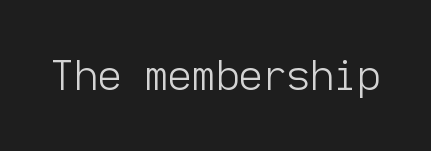
Stems and bowls with no extra thickness — not bold. Fixed-width glyphs throughout — classic coding-font behaviour. Are there feet on the stems? There aren't — it's a sans. The foot of each line stays bare and open.
